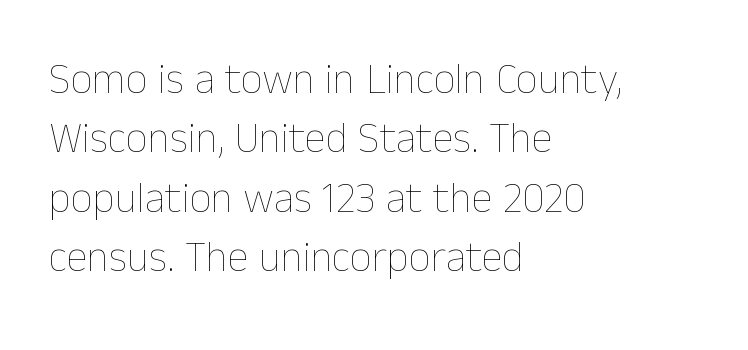
Unlike italic type, these characters show no tilt at all. Compared with typical body copy, the letter spacing here is the same. Quick note: interline space is typical. Beneath every word, the page is bare.
